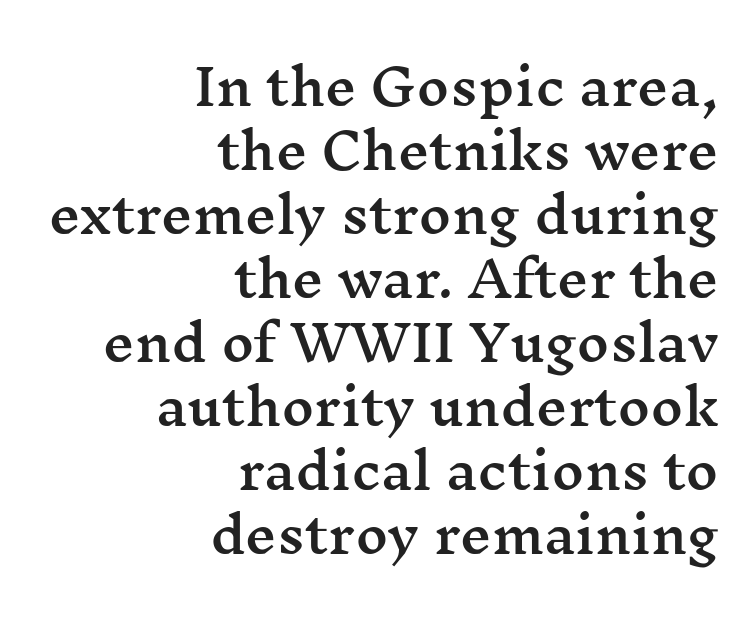
{"serif": "yes", "italic": "no", "width": "wide", "stroke_contrast": "medium", "x_height": "medium", "monospaced": "no", "underline": "no", "align": "right", "line_spacing": "normal", "line_spacing_ratio": 1.28, "letter_spacing": "normal", "letter_spacing_em": 0.0, "glyph_px": 50}
